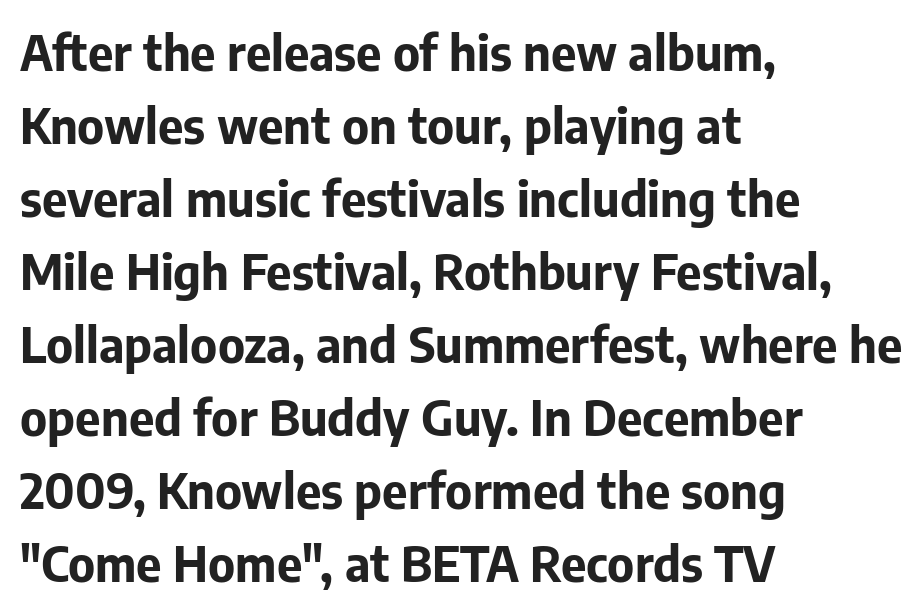
In terms of leading, this rendering sits right in the middle. The letters carry no serifs — their stems end cleanly without finishing strokes. Rendered with straight, roman letterforms. The setting favours the left margin, as ordinary paragraphs usually do.
